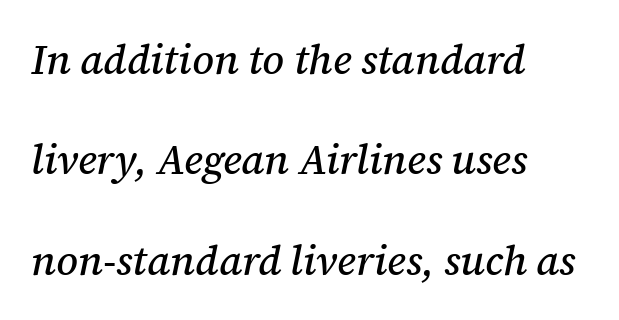
The image shows 41 px serif type, italic (leaning right); set left-aligned, loose line spacing (2.45x), normal letter spacing, not underlined; medium stroke contrast and a medium x-height.
